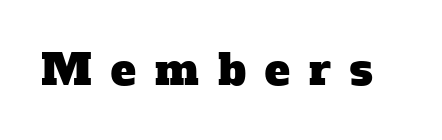
{"serif": "yes", "width": "normal", "stroke_contrast": "low", "x_height": "medium", "monospaced": "no", "underline": "no", "letter_spacing": "wide", "letter_spacing_em": 0.46, "glyph_px": 42}
